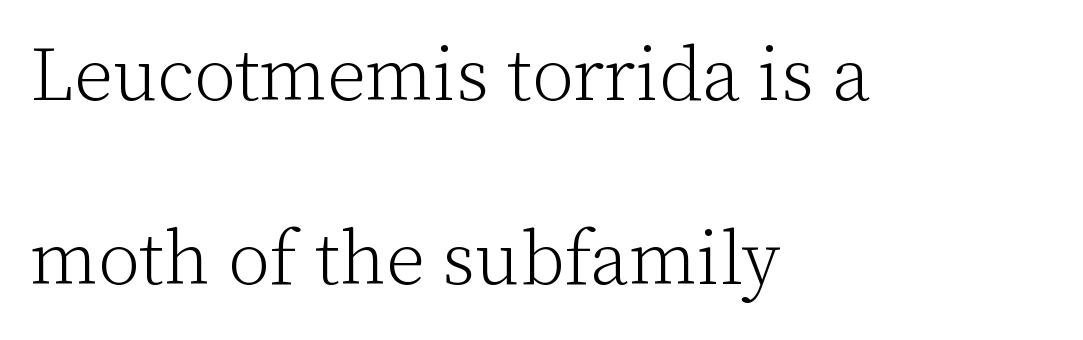
The image shows 76 px light serif type, upright; set left-aligned, loose line spacing (2.42x), normal letter spacing, not underlined; low stroke contrast and a medium x-height.
